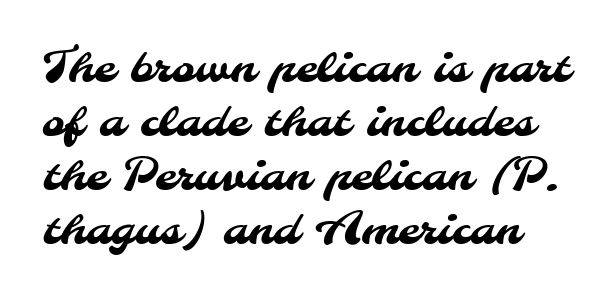
{"serif": "no", "width": "normal", "stroke_contrast": "medium", "x_height": "small", "monospaced": "no", "underline": "no", "line_spacing_ratio": 1.23, "letter_spacing": "normal", "letter_spacing_em": 0.0, "glyph_px": 44}
